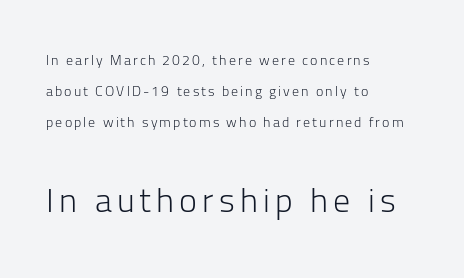
{"serif": "no", "italic": "no", "bold": "no", "weight": "light", "width": "normal", "stroke_contrast": "low", "x_height": "medium", "monospaced": "no", "underline": "no", "align": "left", "line_spacing": "loose", "line_spacing_ratio": 2.23, "larger_block": "second", "size_ratio": 2.43, "glyph_px": 34}
